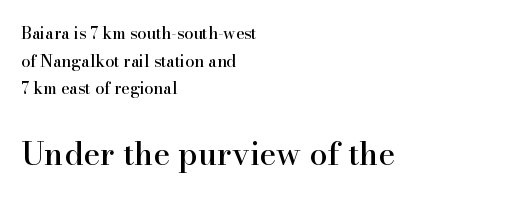
The image shows 32 px serif type, upright; set left-aligned, line spacing 1.72x, normal letter spacing, not underlined; the second (bottom) block is 2.0x larger; high stroke contrast and a small x-height.
